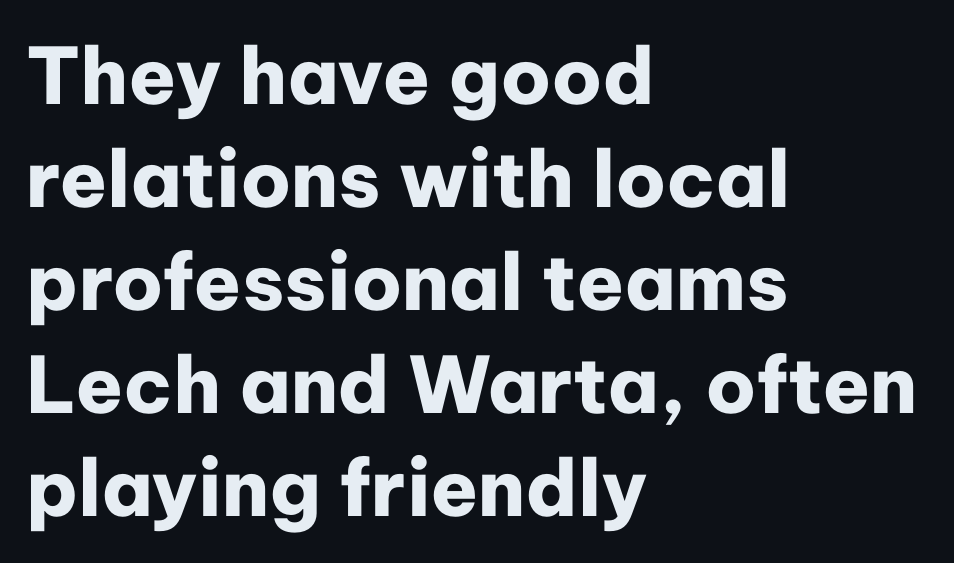
{"serif": "no", "italic": "no", "bold": "yes", "weight": "heavy", "width": "normal", "stroke_contrast": "low", "x_height": "medium", "monospaced": "no", "underline": "no", "align": "left", "line_spacing": "normal", "line_spacing_ratio": 1.32, "letter_spacing": "normal", "letter_spacing_em": 0.0, "glyph_px": 78}
